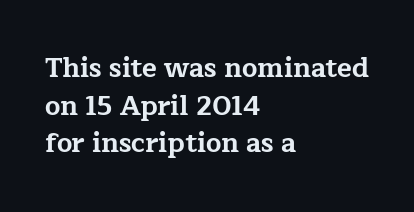
Q: Is the text bold? A: Yes.
Q: Is the text italic (slanted)? A: No, it is upright.
Q: Is the text underlined? A: No.
Q: How is the paragraph aligned? A: Left-aligned.
Q: Is the spacing between letters normal or unusually wide? A: Normal.
Q: Is the spacing between lines tight, normal or loose? A: Normal.
